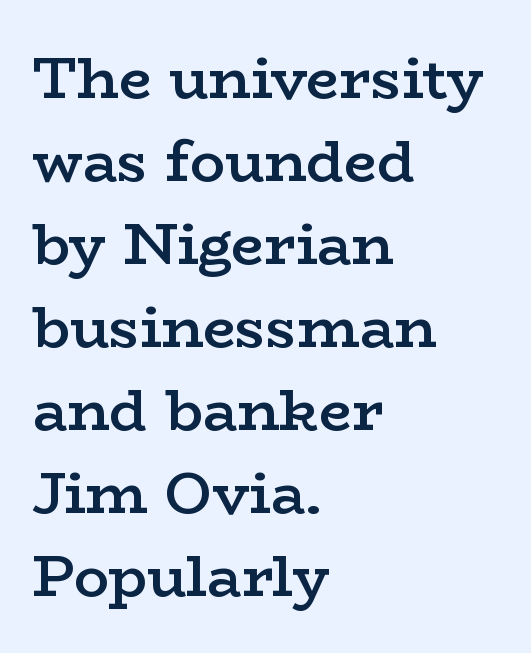
Glance below the letters and you will spot only blank space. The letters advance in unequal steps, a hallmark of proportional type. Typographic density is moderately raised because the face is semibold. The text block is weighted toward the left margin, trailing off unevenly rightward. Rows of type keep a routine distance in the vertical direction. Look at the bottom of the vertical strokes: they flare into serifs here.
